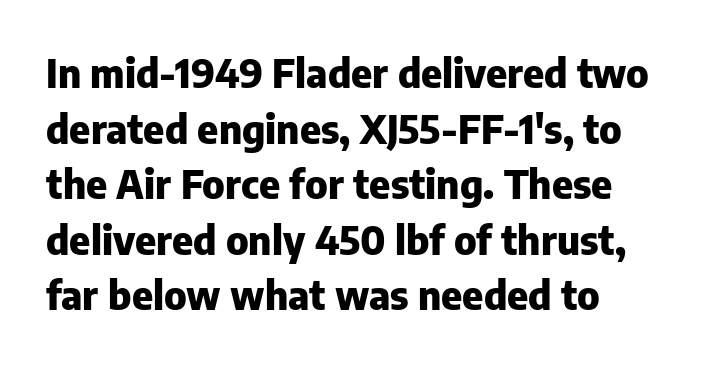
{"serif": "no", "italic": "no", "bold": "yes", "weight": "heavy", "width": "normal", "stroke_contrast": "low", "x_height": "medium", "monospaced": "no", "underline": "no", "align": "left", "line_spacing": "normal", "line_spacing_ratio": 1.39, "letter_spacing": "normal", "letter_spacing_em": 0.0, "glyph_px": 40}
